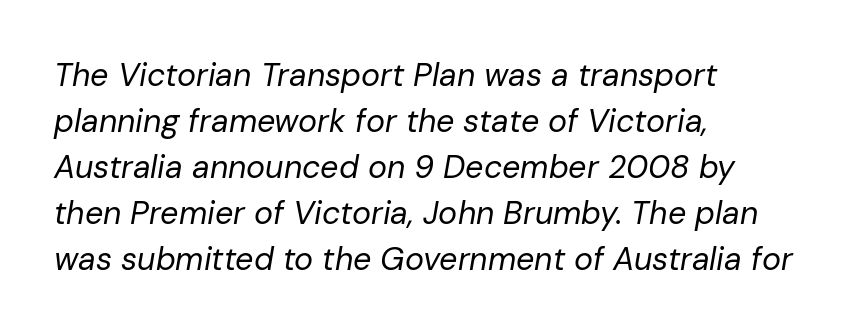
{"italic": "yes", "lean": "right", "slant_degrees": 10, "bold": "no", "weight": "regular", "width": "normal", "stroke_contrast": "low", "x_height": "medium", "monospaced": "no", "underline": "no", "align": "left", "line_spacing": "normal", "line_spacing_ratio": 1.44, "letter_spacing": "normal", "letter_spacing_em": 0.0, "glyph_px": 32}
